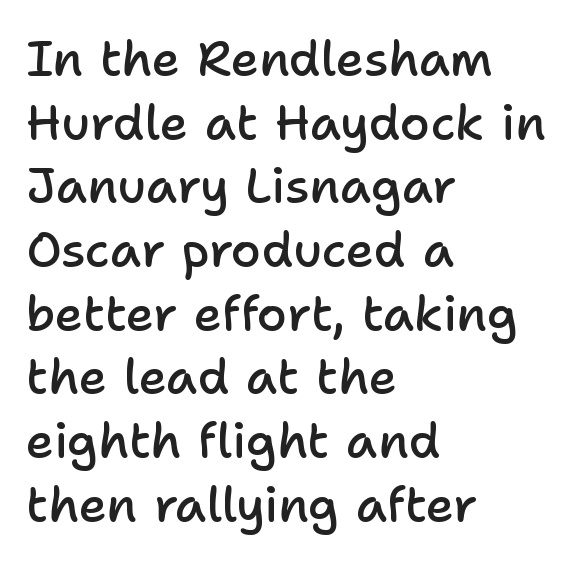
The image shows 49 px semibold sans-serif type, upright; set left-aligned, normal line spacing (1.3x), normal letter spacing, not underlined; low stroke contrast and a medium x-height.
